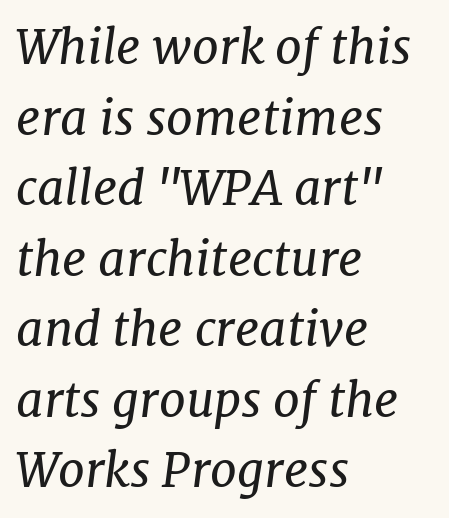
{"serif": "yes", "italic": "yes", "lean": "right", "slant_degrees": 7, "bold": "no", "weight": "regular", "width": "normal", "stroke_contrast": "low", "x_height": "medium", "monospaced": "no", "underline": "no", "align": "left", "line_spacing": "normal", "line_spacing_ratio": 1.47, "letter_spacing": "normal", "letter_spacing_em": 0.0, "glyph_px": 48}
